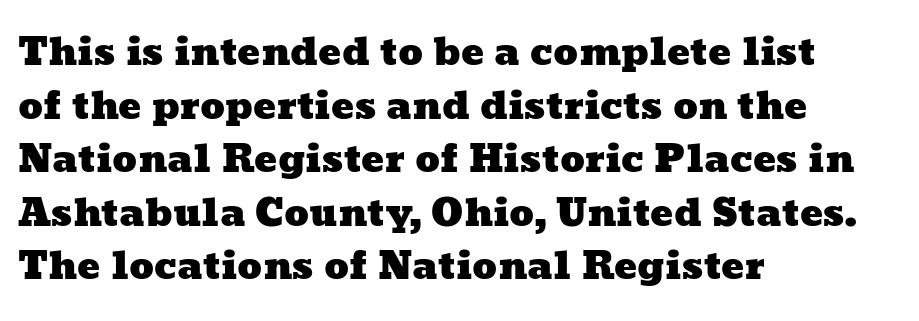
Q: Is the text underlined? A: No.
Q: How is the paragraph aligned? A: Left-aligned.
Q: Is the spacing between letters normal or unusually wide? A: Normal.
Q: Is the spacing between lines tight, normal or loose? A: Normal.
Q: Width (condensed, normal, or wide)? A: Wide.
Q: Stroke contrast? A: Low.
Q: x-height? A: Medium.
Q: Monospaced? A: No.
